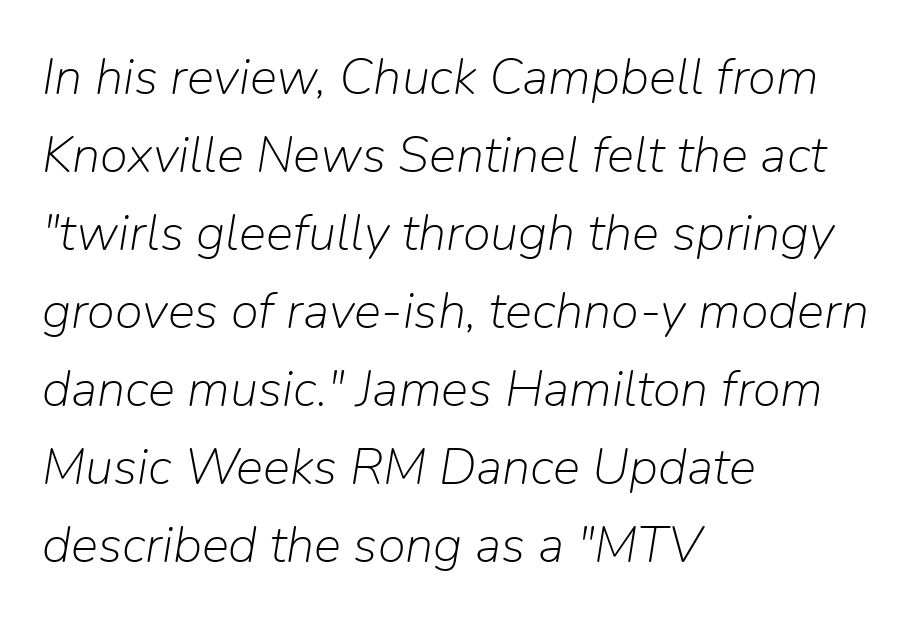
Q: Is the text bold? A: No.
Q: Is the text italic (slanted)? A: Yes, it leans right by about 9 degrees.
Q: Is the text underlined? A: No.
Q: How is the paragraph aligned? A: Left-aligned.
Q: Is the spacing between letters normal or unusually wide? A: Normal.
Q: Is the spacing between lines tight, normal or loose? A: Normal.
Q: Width (condensed, normal, or wide)? A: Normal.
Q: Stroke contrast? A: Low.
Q: x-height? A: Medium.
Q: Monospaced? A: No.
